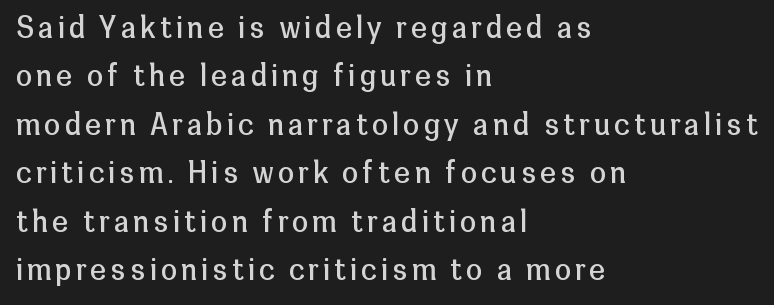
The image shows 29 px regular-weight sans-serif type, upright; set left-aligned, normal line spacing (1.67x), not underlined; low stroke contrast and a medium x-height.
